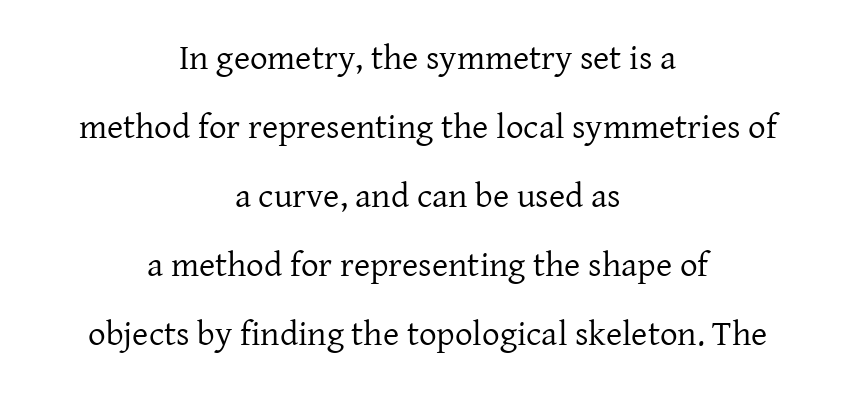
Plain, unruled lines of type. Vertical strokes here are truly vertical. Is this a fixed-width face? No — the glyphs have proportional, varying widths. The face used here is rendered with its standard letterfit. The typeface chosen for these lines features serifs.
